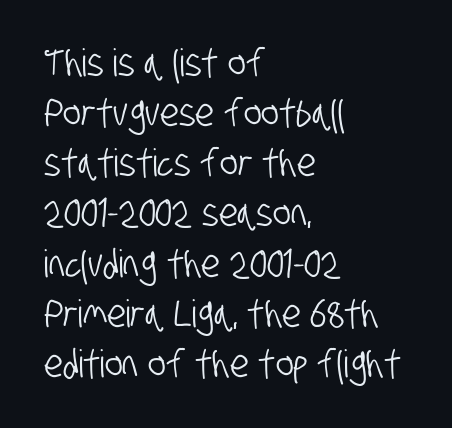
The image shows 38 px condensed sans-serif type; set left-aligned, normal line spacing (1.32x), normal letter spacing, not underlined; low stroke contrast and a large x-height.
